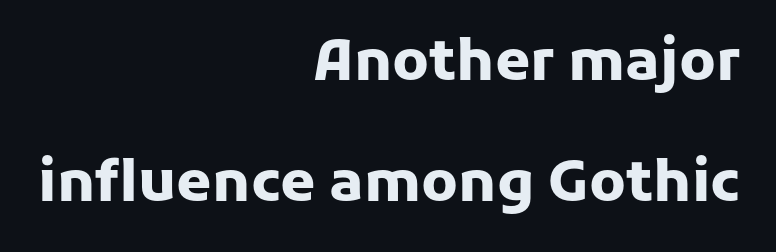
Q: Is the text bold? A: Yes.
Q: Is the text italic (slanted)? A: No, it is upright.
Q: Is the typeface a serif or a sans-serif typeface? A: Sans-serif.
Q: Is the text underlined? A: No.
Q: How is the paragraph aligned? A: Right-aligned.
Q: Is the spacing between letters normal or unusually wide? A: Normal.
Q: Is the spacing between lines tight, normal or loose? A: Loose.
Q: Width (condensed, normal, or wide)? A: Normal.
Q: Stroke contrast? A: Low.
Q: x-height? A: Medium.
Q: Monospaced? A: No.
